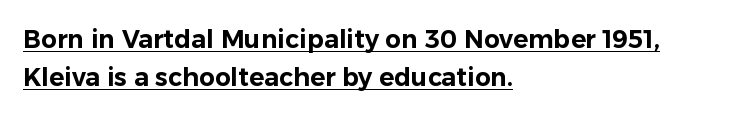
Q: Is the text italic (slanted)? A: No, it is upright.
Q: Is the text underlined? A: Yes.
Q: How is the paragraph aligned? A: Left-aligned.
Q: Is the spacing between letters normal or unusually wide? A: Normal.
Q: Is the spacing between lines tight, normal or loose? A: Normal.
